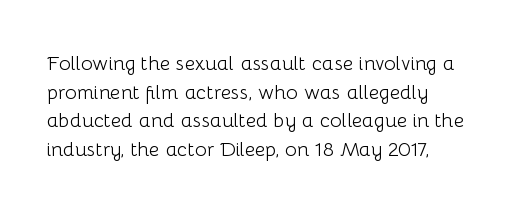
The image shows 20 px text type, upright; set normal line spacing (1.43x), normal letter spacing, not underlined.
